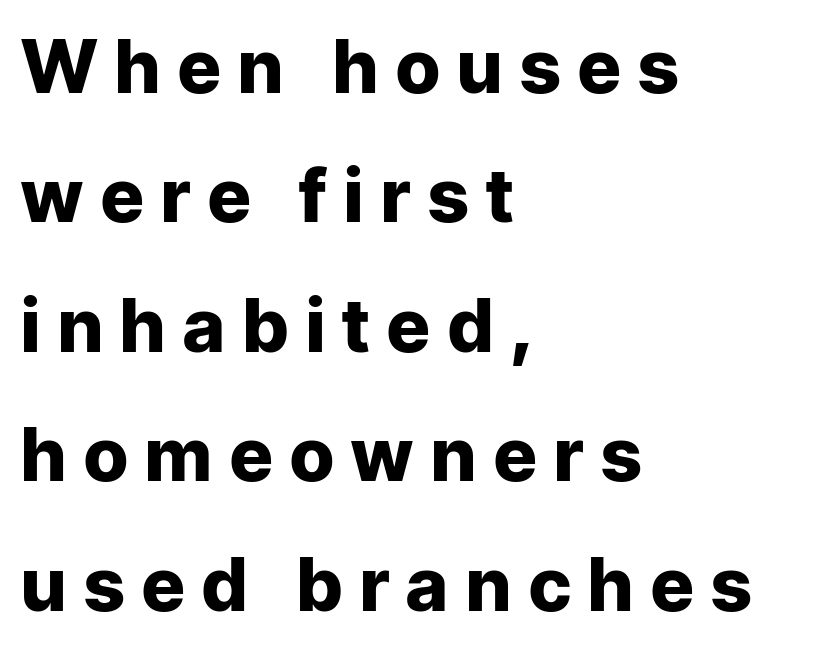
{"serif": "no", "italic": "no", "bold": "yes", "weight": "heavy", "width": "normal", "stroke_contrast": "low", "x_height": "medium", "monospaced": "no", "underline": "no", "align": "left", "line_spacing_ratio": 1.75, "letter_spacing": "wide", "letter_spacing_em": 0.24, "glyph_px": 74}
